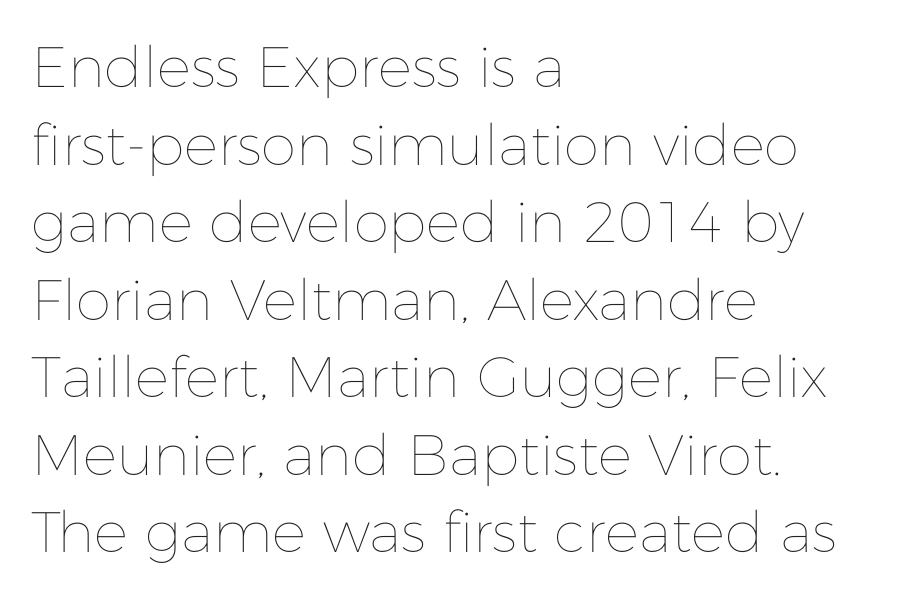
Q: Is the text bold? A: No.
Q: Is the text italic (slanted)? A: No, it is upright.
Q: Is the text underlined? A: No.
Q: How is the paragraph aligned? A: Left-aligned.
Q: Is the spacing between letters normal or unusually wide? A: Normal.
Q: Is the spacing between lines tight, normal or loose? A: Normal.
Q: Width (condensed, normal, or wide)? A: Normal.
Q: Stroke contrast? A: Low.
Q: x-height? A: Medium.
Q: Monospaced? A: No.
